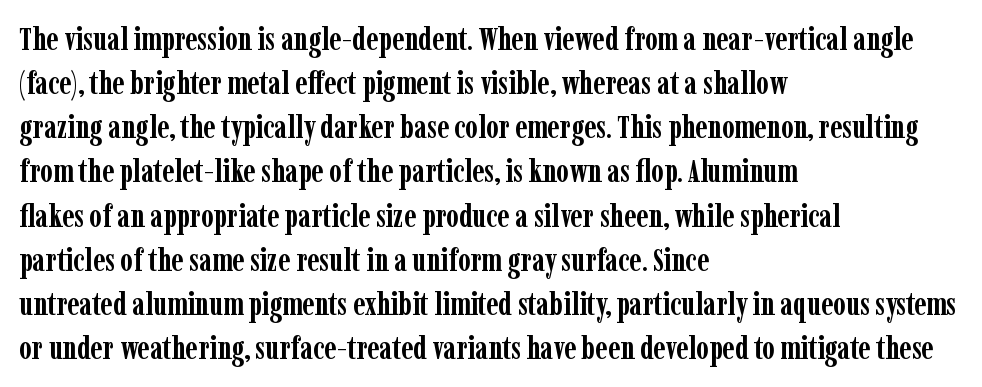
Horizontally, the lines are justified to the leading edge only. Type style note: has serifs. The type sits square on the baseline with zero lean. The space directly below the letters is spotless.
